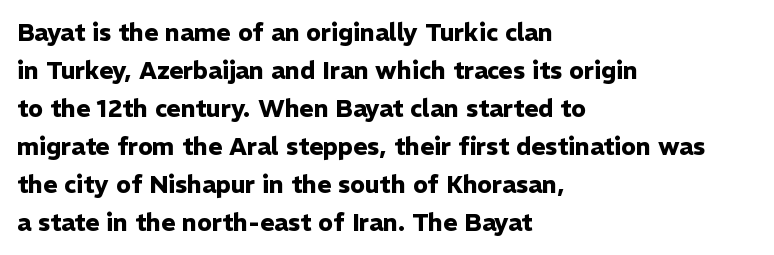
The space between consecutive lines is moderate. Alignment: flush left. The passage shown is not underscored anywhere. The type is set solid horizontally, with unmodified tracking. The characters look thick and weighty, a clear bold. Unlike italic type, these characters show no tilt at all.
